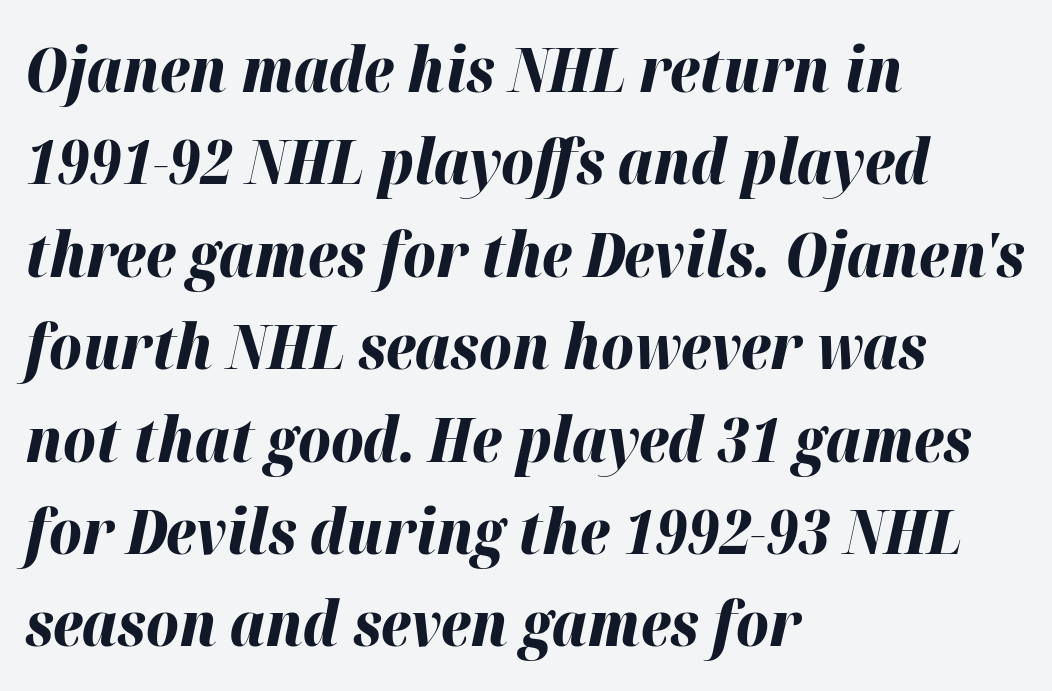
The image shows 62 px bold type, italic (leaning right); set left-aligned, normal line spacing (1.49x), normal letter spacing, not underlined; high stroke contrast and a medium x-height.
